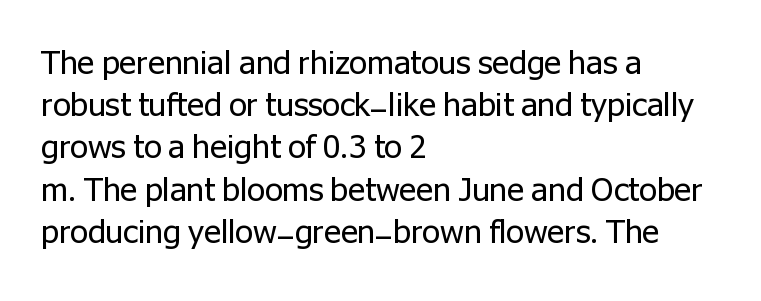
Looks like regular typesetting: each glyph gets only the width it needs. The compositor pushed each line to the left boundary. Nope, no serifs anywhere on these letters. This rendering features lettering with no underline.
